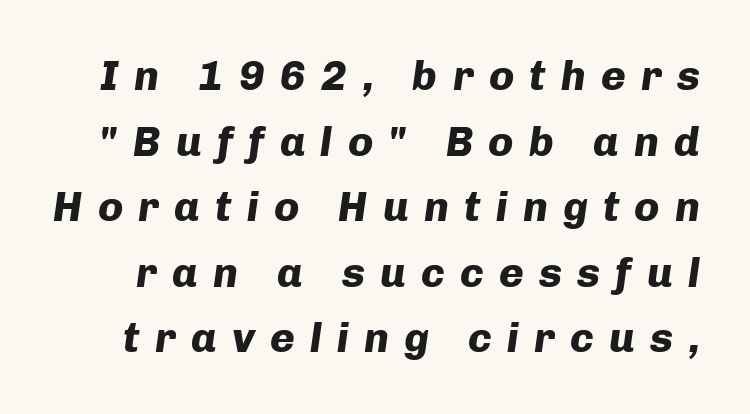
{"italic": "yes", "lean": "right", "slant_degrees": 8, "bold": "yes", "weight": "heavy", "width": "normal", "stroke_contrast": "low", "x_height": "medium", "monospaced": "no", "underline": "no", "line_spacing": "normal", "line_spacing_ratio": 1.56, "letter_spacing": "wide", "letter_spacing_em": 0.36, "glyph_px": 42}
